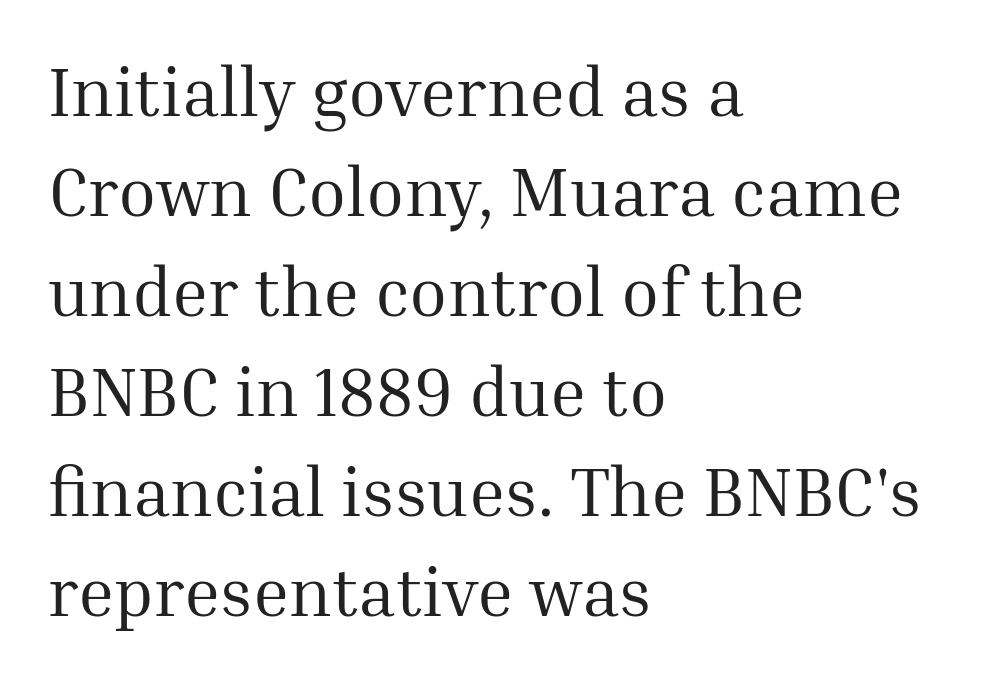
Q: Is the text bold? A: No.
Q: Is the text italic (slanted)? A: No, it is upright.
Q: Is the typeface a serif or a sans-serif typeface? A: Serif.
Q: Is the text underlined? A: No.
Q: How is the paragraph aligned? A: Left-aligned.
Q: Is the spacing between letters normal or unusually wide? A: Normal.
Q: Is the spacing between lines tight, normal or loose? A: Normal.
Q: Width (condensed, normal, or wide)? A: Normal.
Q: Stroke contrast? A: Medium.
Q: x-height? A: Medium.
Q: Monospaced? A: No.
